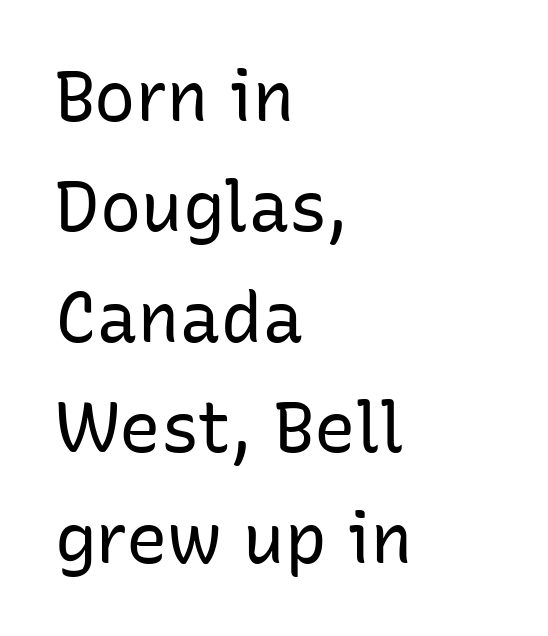
Is the letter spacing exaggerated? No — it looks like the ordinary default. Ink coverage per letter is moderate at most. Does the leading feel generous? No, just average. Posture: vertical. Look at the bottom of the vertical strokes: they stop flat, with no serifs.
